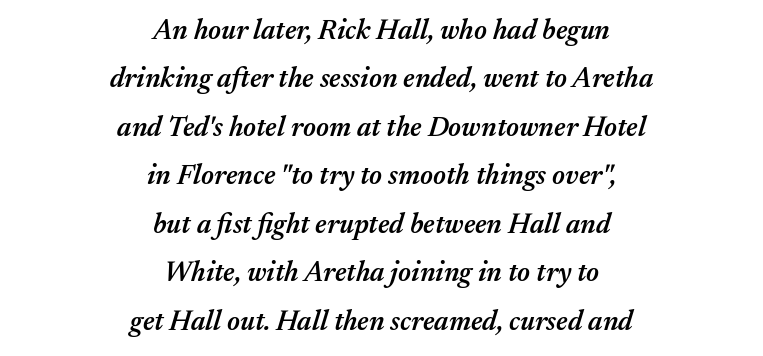
The image shows 28 px semibold type, italic (leaning right); set centered, line spacing 1.73x, normal letter spacing, not underlined; medium stroke contrast and a medium x-height.
